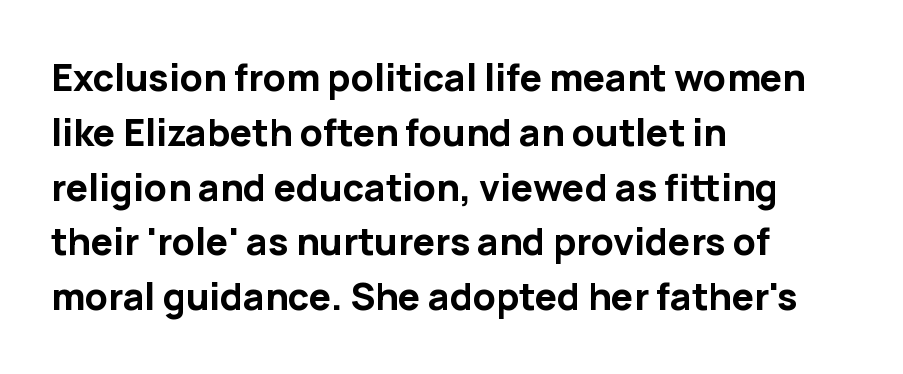
The image shows 37 px bold sans-serif type, upright; set left-aligned, normal line spacing (1.48x), normal letter spacing, not underlined; low stroke contrast and a medium x-height.
